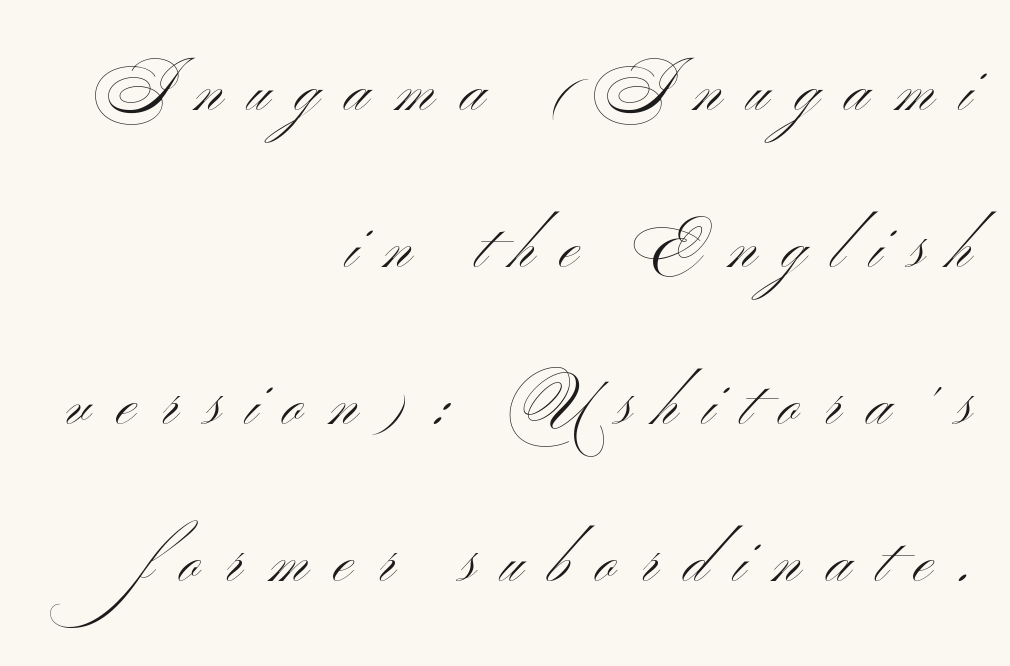
The image shows 63 px light, wide sans-serif type; set right-aligned, loose line spacing (2.49x), unusually wide letter spacing (+0.42 em), not underlined; medium stroke contrast and a small x-height.
